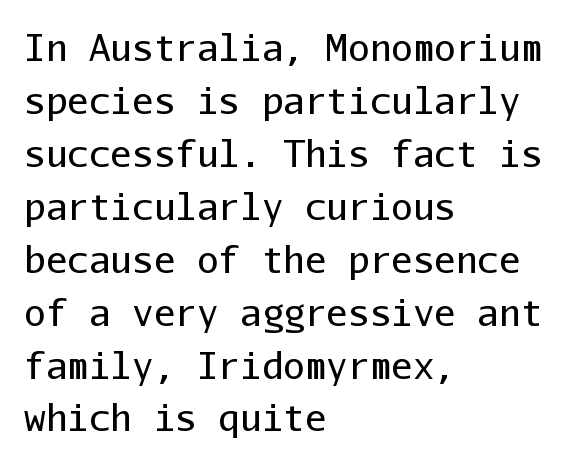
Every stem runs plumb, perpendicular to the baseline. Between one letter and the next there's only the usual sliver of space. The space directly below the letters is spotless. Horizontal alignment here is leftward, the default for most running prose. Regarding serifs, this sample does without them.
